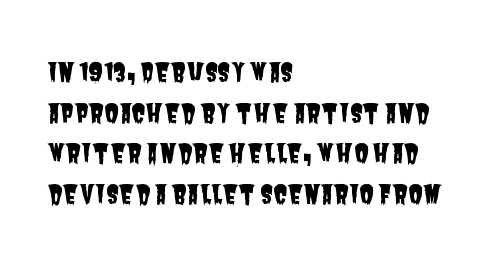
The letterforms sit shoulder to shoulder at normal distance. Successive baselines arrive at the customary interval. Beneath every word, the page is bare. The lines in this sample share a left origin and differ only in where they stop.
